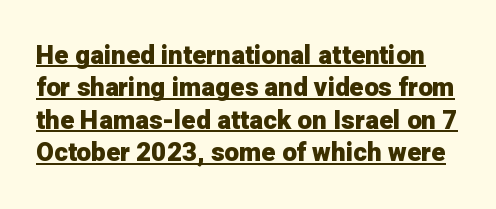
The image shows 26 px bold type, upright; set normal line spacing (1.25x), normal letter spacing, underlined.
